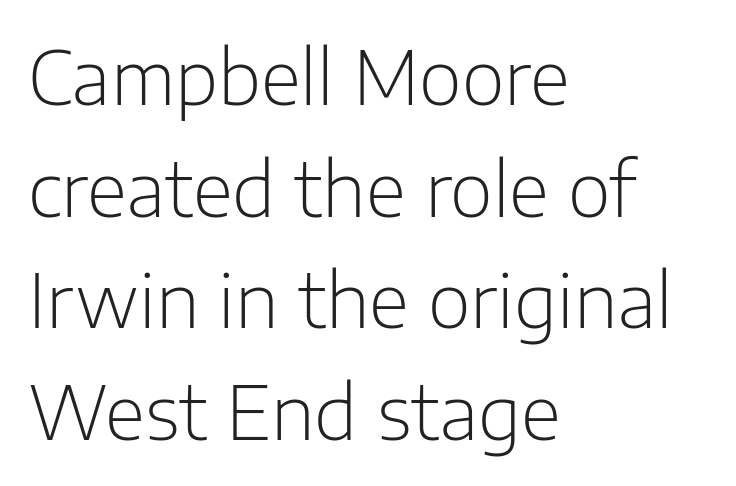
Q: Is the text bold? A: No.
Q: Is the text italic (slanted)? A: No, it is upright.
Q: Is the typeface a serif or a sans-serif typeface? A: Sans-serif.
Q: Is the text underlined? A: No.
Q: How is the paragraph aligned? A: Left-aligned.
Q: Is the spacing between letters normal or unusually wide? A: Normal.
Q: Is the spacing between lines tight, normal or loose? A: Normal.
Q: Width (condensed, normal, or wide)? A: Normal.
Q: Stroke contrast? A: Low.
Q: x-height? A: Medium.
Q: Monospaced? A: No.
